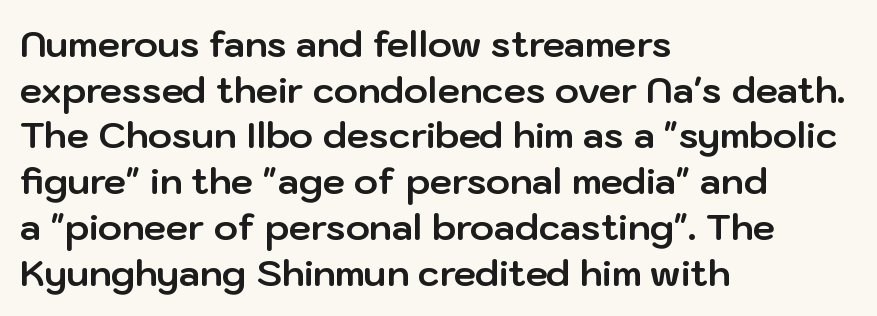
The image shows 36 px bold sans-serif type, upright; set left-aligned, normal line spacing (1.27x), normal letter spacing, not underlined; low stroke contrast and a medium x-height.
